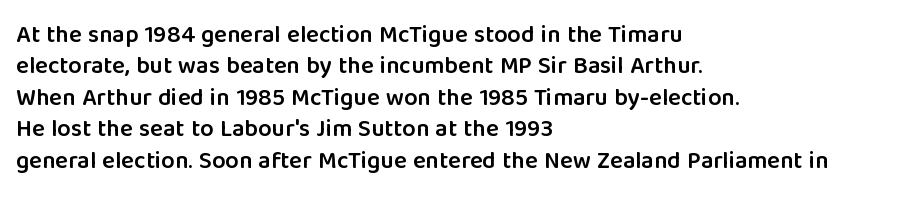
Students, this is semibold: more ink than regular, less than bold. Descender tails drop into unmarked territory. Reading down the block, your eye returns to a fixed left position each line. Do the letters lean? They stand straight. The space between consecutive lines is moderate.
